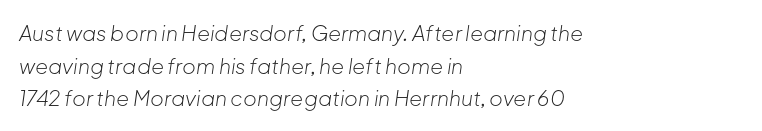
Q: Is the text bold? A: No.
Q: Is the text italic (slanted)? A: Yes, it leans right by about 8 degrees.
Q: Is the text underlined? A: No.
Q: How is the paragraph aligned? A: Left-aligned.
Q: Is the spacing between letters normal or unusually wide? A: Normal.
Q: Is the spacing between lines tight, normal or loose? A: Normal.
